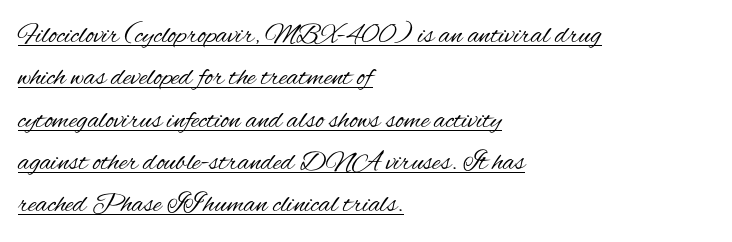
{"serif": "no", "bold": "no", "weight": "regular", "width": "condensed", "stroke_contrast": "medium", "x_height": "small", "monospaced": "no", "underline": "yes", "align": "left", "line_spacing": "normal", "line_spacing_ratio": 1.51, "letter_spacing": "normal", "letter_spacing_em": 0.0, "glyph_px": 28}
